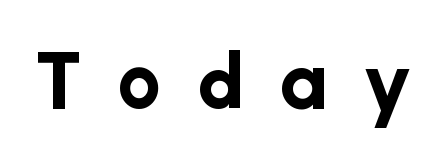
{"serif": "no", "italic": "no", "bold": "yes", "weight": "bold", "width": "normal", "stroke_contrast": "low", "x_height": "medium", "monospaced": "no", "underline": "no", "letter_spacing": "wide", "letter_spacing_em": 0.46, "glyph_px": 75}
